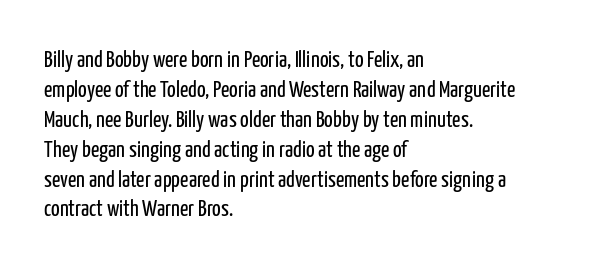
The image shows 23 px text type, upright; set left-aligned, normal line spacing (1.3x), normal letter spacing, not underlined.
